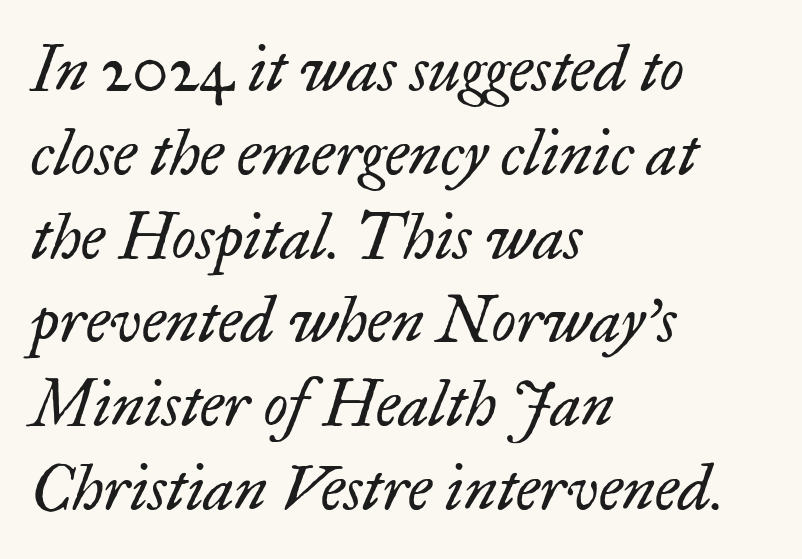
Heaviness? Minimal to ordinary, like unemphasized prose. Leading: standard. In terms of posture, this sample is oblique. A student would call this left alignment; a typographer would say flush left, rag right.
